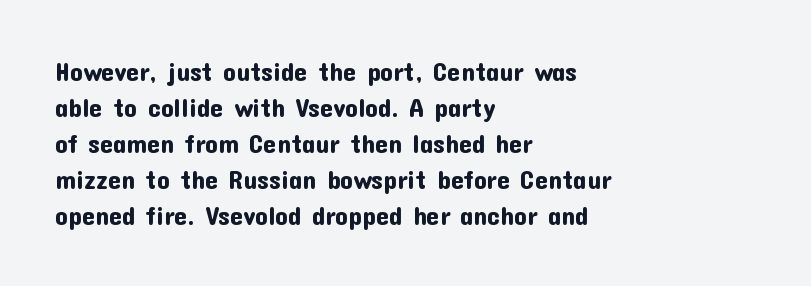
The image shows 26 px text type, upright; set left-aligned, normal line spacing (1.38x), normal letter spacing, not underlined.
